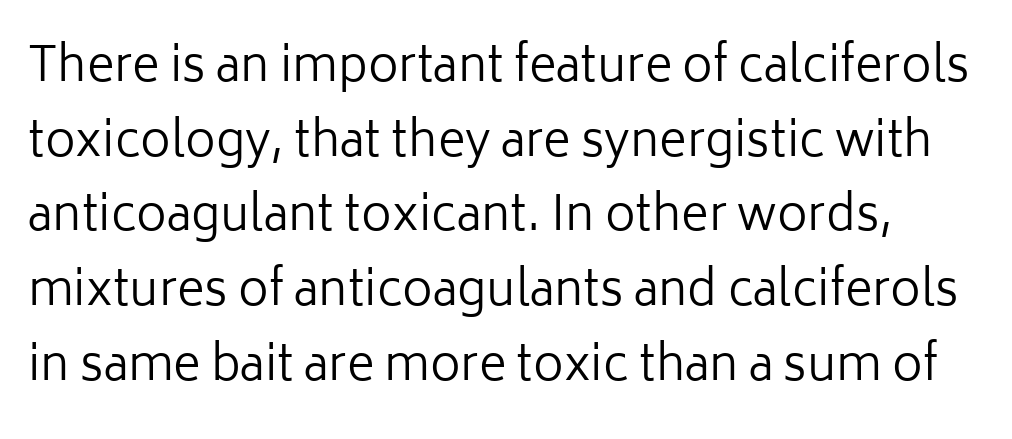
No chunkiness to these letters — they're not bold. One glance says typical: line gaps are just what's usual. This is the regular roman posture of the typeface. Quick note: underline off. Here the glyphs are tracked normally, forming tight word shapes. Are there feet on the stems? There aren't — it's a sans.
